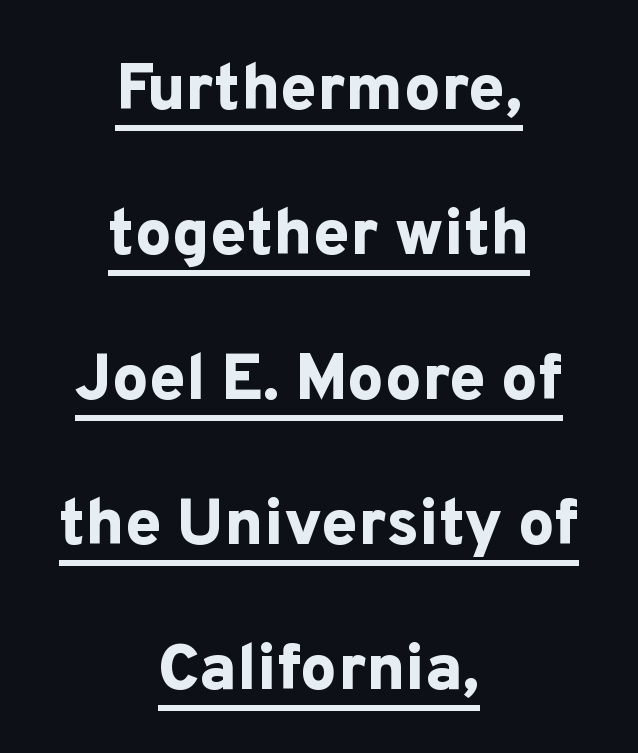
{"serif": "no", "italic": "no", "bold": "yes", "weight": "bold", "width": "normal", "stroke_contrast": "low", "x_height": "medium", "monospaced": "no", "underline": "yes", "align": "center", "line_spacing": "loose", "line_spacing_ratio": 2.23, "letter_spacing": "normal", "letter_spacing_em": 0.0, "glyph_px": 65}
